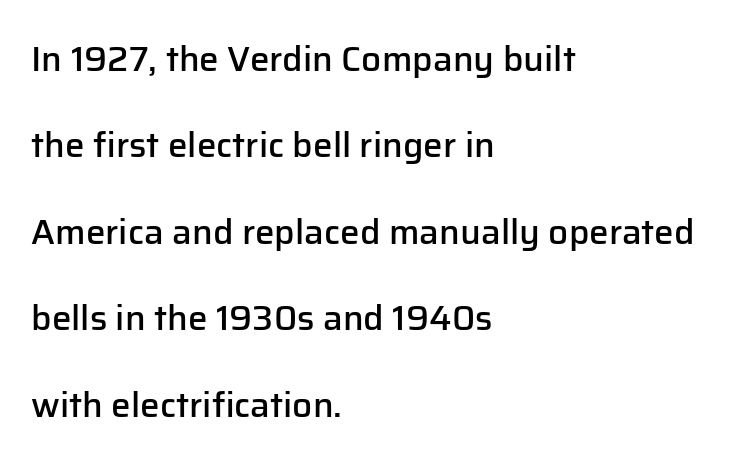
Q: Is the text bold? A: Semi-bold.
Q: Is the text italic (slanted)? A: No, it is upright.
Q: Is the typeface a serif or a sans-serif typeface? A: Sans-serif.
Q: Is the text underlined? A: No.
Q: How is the paragraph aligned? A: Left-aligned.
Q: Is the spacing between letters normal or unusually wide? A: Normal.
Q: Is the spacing between lines tight, normal or loose? A: Loose.
Q: Width (condensed, normal, or wide)? A: Normal.
Q: Stroke contrast? A: Low.
Q: x-height? A: Medium.
Q: Monospaced? A: No.
